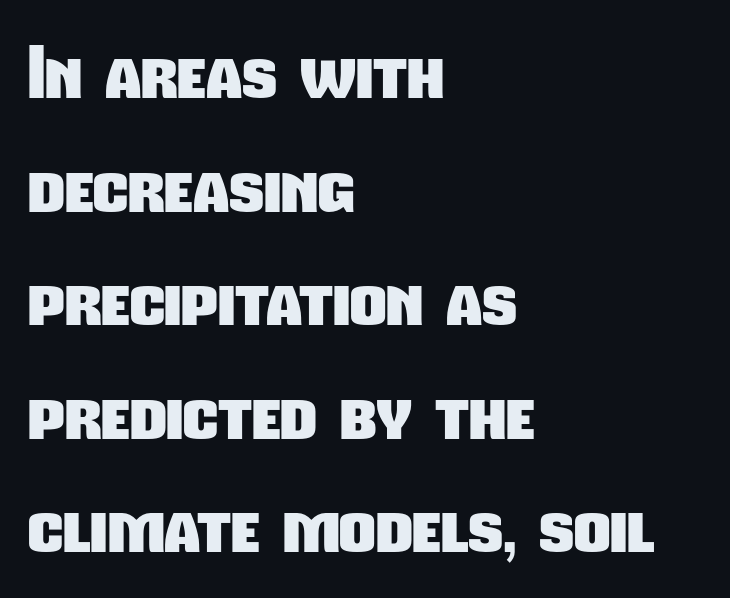
Q: Is the text bold? A: Yes.
Q: Is the typeface a serif or a sans-serif typeface? A: Sans-serif.
Q: Is the text underlined? A: No.
Q: How is the paragraph aligned? A: Left-aligned.
Q: Is the spacing between letters normal or unusually wide? A: Normal.
Q: Is the spacing between lines tight, normal or loose? A: Normal.
Q: Width (condensed, normal, or wide)? A: Condensed.
Q: Stroke contrast? A: Low.
Q: x-height? A: Medium.
Q: Monospaced? A: No.
